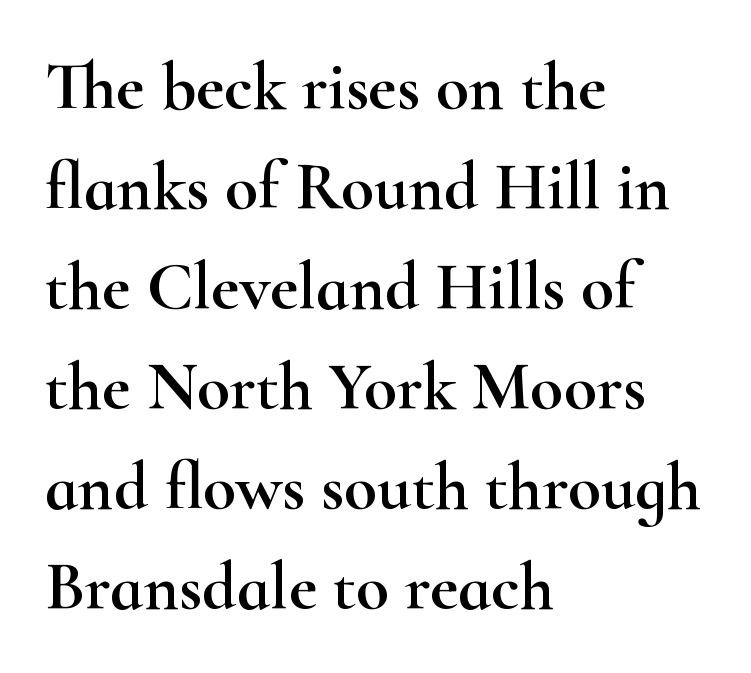
The image shows 68 px wide serif type, upright; set left-aligned, normal line spacing (1.47x), normal letter spacing, not underlined; high stroke contrast and a small x-height.
